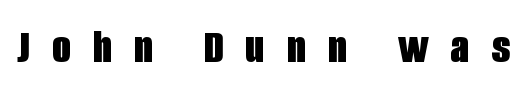
Q: Is the text bold? A: Yes.
Q: Is the text italic (slanted)? A: No, it is upright.
Q: Is the typeface a serif or a sans-serif typeface? A: Sans-serif.
Q: Is the text underlined? A: No.
Q: Is the spacing between letters normal or unusually wide? A: Unusually wide.
Q: Width (condensed, normal, or wide)? A: Condensed.
Q: Stroke contrast? A: Low.
Q: x-height? A: Large.
Q: Monospaced? A: No.
